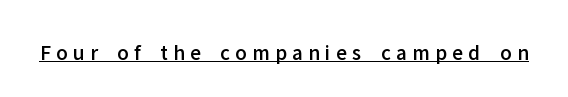
The image shows 22 px text type, upright; set unusually wide letter spacing (+0.24 em), underlined.
